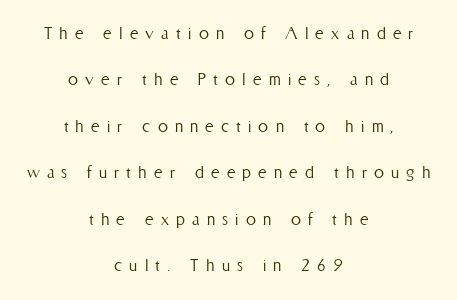
This rendering widens character spacing well past its baseline value. No italicization has been applied; the sample stays upright. Words float on clear page, feet unadorned. No letter is thick-stroked: the sample isn't bold. Short and long lines alike share a common midpoint. Vertical spacing — loose.
